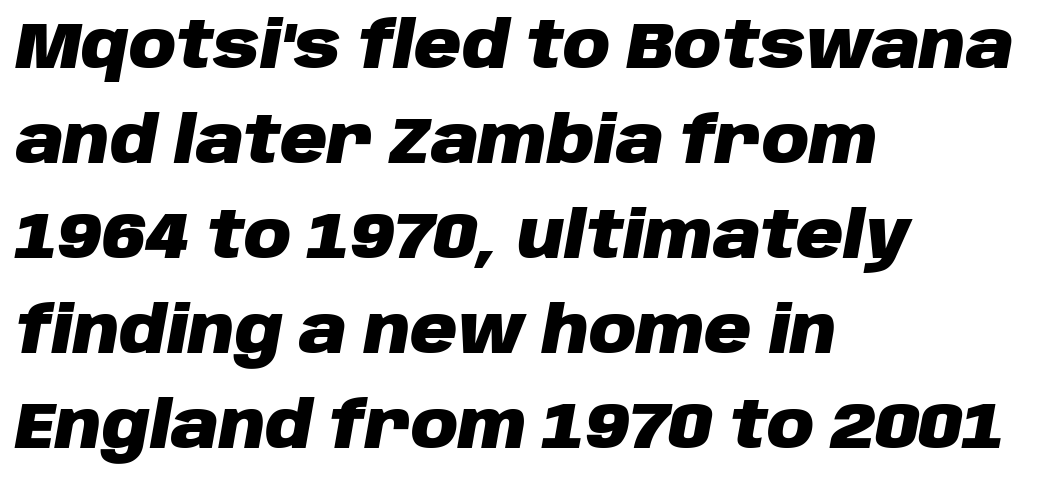
The image shows 65 px heavy type, italic (leaning right); set left-aligned, normal line spacing (1.46x), normal letter spacing, not underlined; low stroke contrast and a large x-height.
